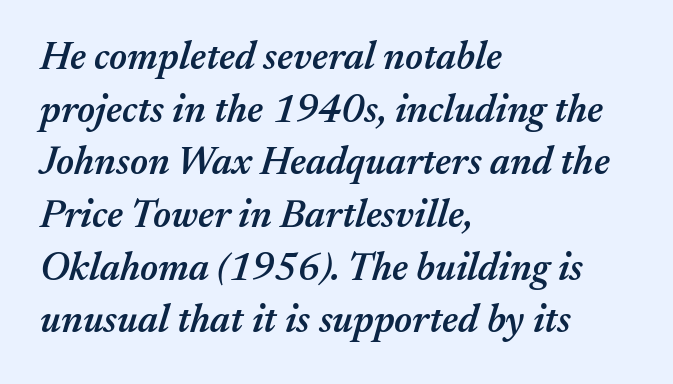
The rendering uses natural spacing where letterforms have individual widths. One-word summary of the alignment: left. Underlining? Definitely not there. Whoever set this chose a conventional vertical rhythm. The letters are semibold — heavier than regular but short of a full bold.
